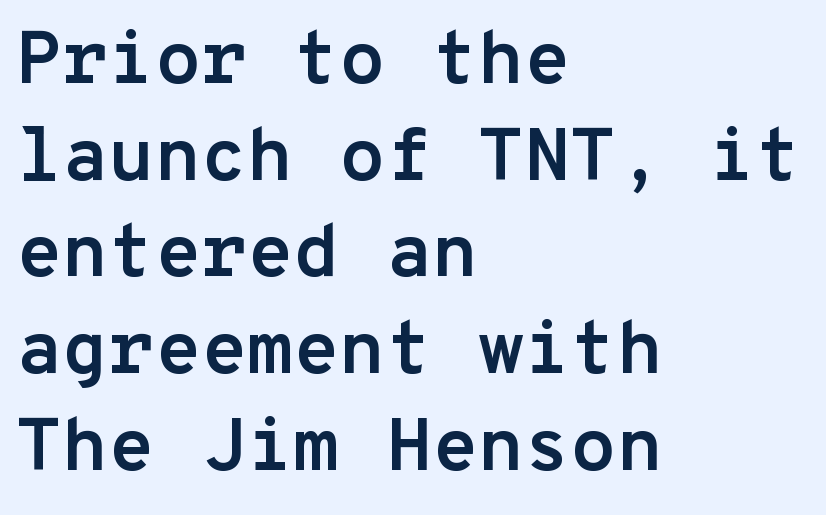
Emphasis by weight is at full strength: bold. The line texture is even and compact thanks to regular tracking. This sample keeps an unexceptional amount of space between lines. Note the uniform advance width — an 'i' takes as much space as an 'm'. Vertical strokes here are truly vertical. The paragraph shown leans on its left margin.
